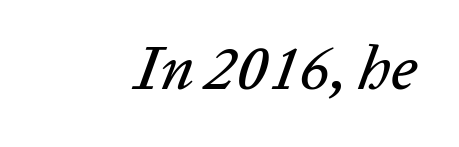
{"italic": "yes", "lean": "right", "slant_degrees": 20, "width": "normal", "stroke_contrast": "low", "x_height": "medium", "monospaced": "no", "underline": "no", "letter_spacing": "normal", "letter_spacing_em": 0.0, "glyph_px": 62}
